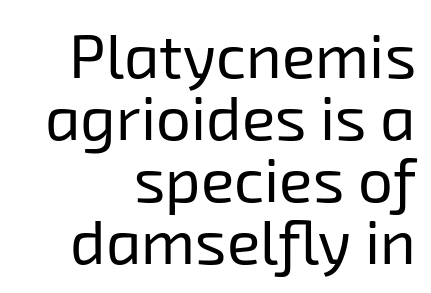
{"serif": "no", "bold": "no", "weight": "regular", "width": "normal", "stroke_contrast": "low", "x_height": "medium", "monospaced": "no", "underline": "no", "align": "right", "line_spacing": "tight", "line_spacing_ratio": 1.0, "letter_spacing": "normal", "letter_spacing_em": 0.0, "glyph_px": 62}
